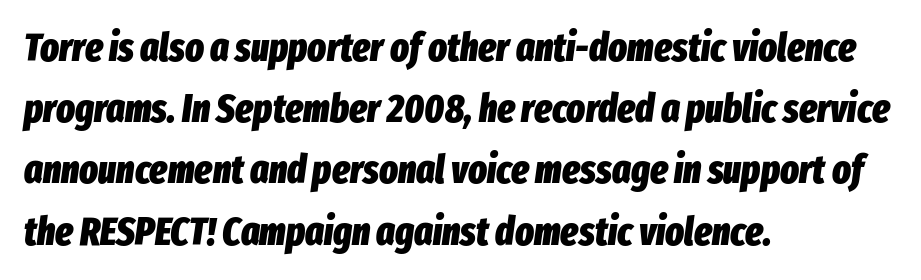
{"italic": "yes", "lean": "right", "slant_degrees": 8, "bold": "yes", "weight": "heavy", "width": "condensed", "stroke_contrast": "low", "x_height": "medium", "monospaced": "no", "underline": "no", "align": "left", "line_spacing": "normal", "line_spacing_ratio": 1.57, "letter_spacing": "normal", "letter_spacing_em": 0.0, "glyph_px": 39}
